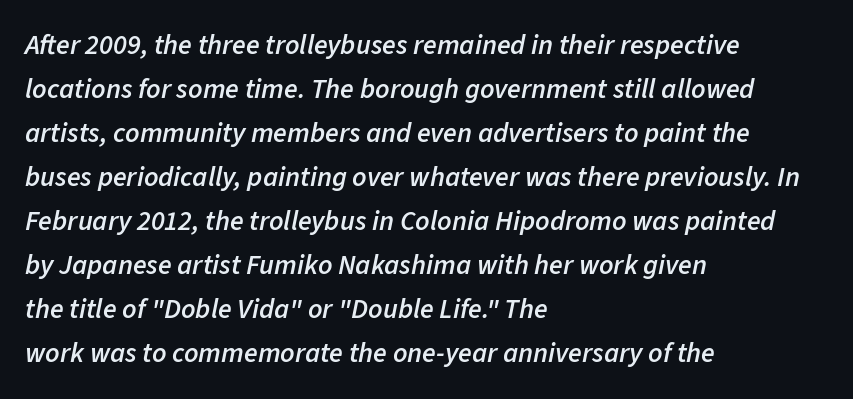
Words appear dense and cohesive because spacing is normal. The characters look somewhat weighty, a semibold short of true bold. A student would call this left alignment; a typographer would say flush left, rag right. Successive baselines arrive at the customary interval.
